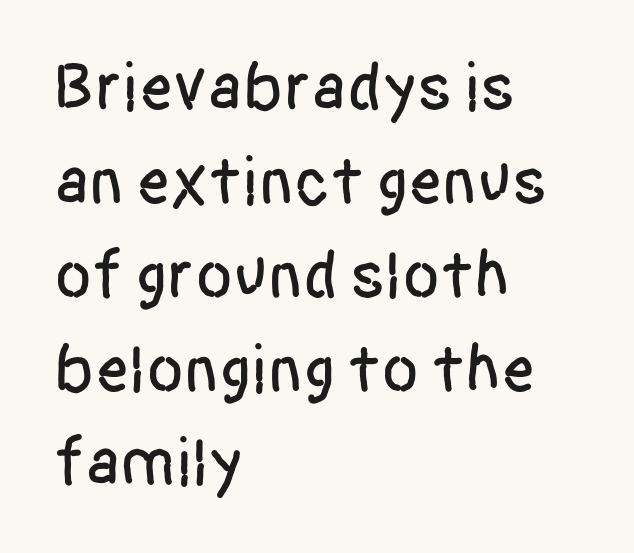
The image shows 68 px condensed sans-serif type, upright; set left-aligned, normal line spacing (1.38x), normal letter spacing, not underlined; low stroke contrast and a large x-height.
